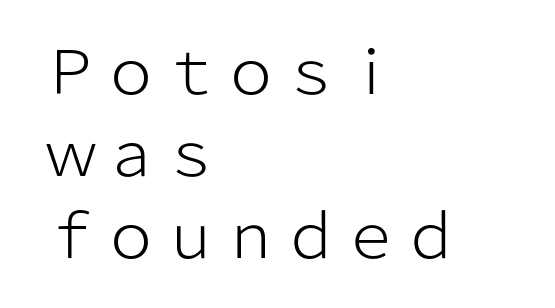
Are there feet on the stems? There aren't — it's a sans. Glyph-to-glyph distance matches everyday printed text. Varying glyph widths throughout — classic text-font behaviour. Vertical spacing — default. Layout note: lines flush left.
